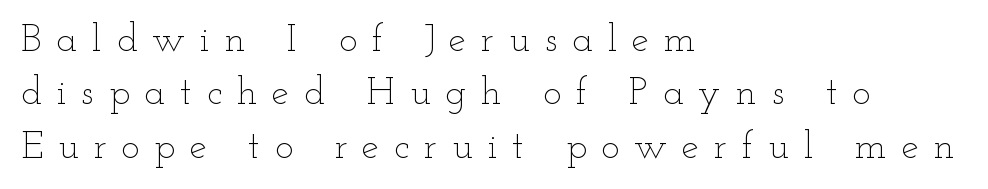
The image shows 39 px thin, wide type, upright; set left-aligned, normal line spacing (1.37x), unusually wide letter spacing (+0.38 em), not underlined; low stroke contrast and a small x-height.
